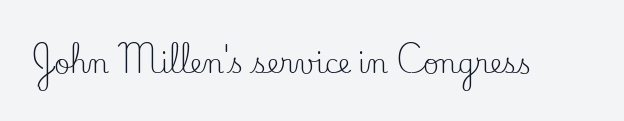
Q: Is the text bold? A: No.
Q: Is the text italic (slanted)? A: No, it is upright.
Q: Is the text underlined? A: No.
Q: Is the spacing between letters normal or unusually wide? A: Normal.
